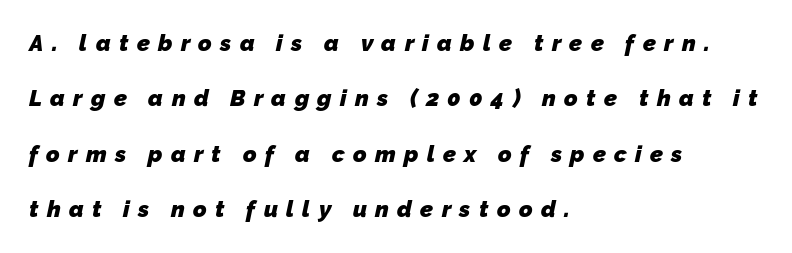
Quick note: interline space is abundant. The space beneath each line is pristine and unruled. Students, note that the glyphs here are deliberately spaced far apart. Plenty of ink on the page — the face is bold. Line starts are locked; line ends wander.
